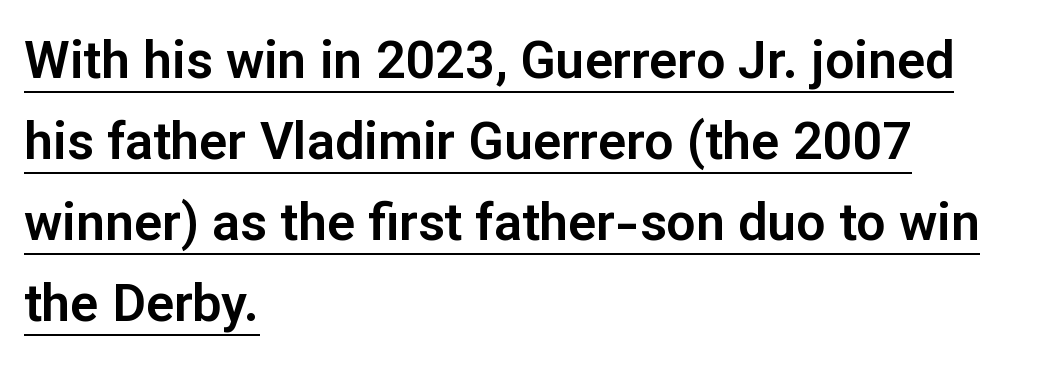
Q: Is the text italic (slanted)? A: No, it is upright.
Q: Is the typeface a serif or a sans-serif typeface? A: Sans-serif.
Q: Is the text underlined? A: Yes.
Q: How is the paragraph aligned? A: Left-aligned.
Q: Is the spacing between letters normal or unusually wide? A: Normal.
Q: Is the spacing between lines tight, normal or loose? A: Normal.
Q: Width (condensed, normal, or wide)? A: Normal.
Q: Stroke contrast? A: Low.
Q: x-height? A: Medium.
Q: Monospaced? A: No.
